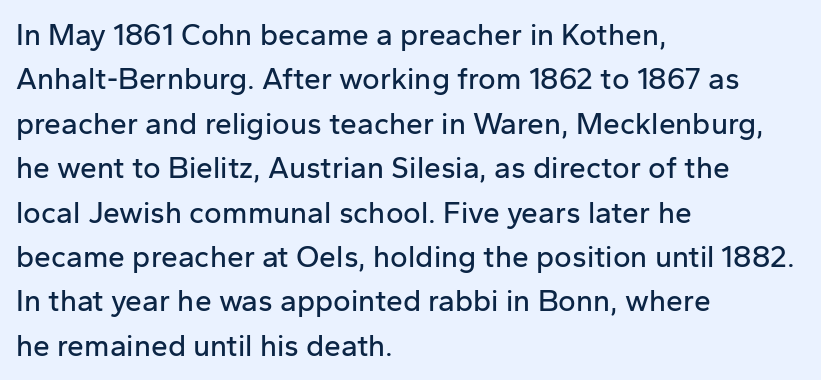
Q: Is the text italic (slanted)? A: No, it is upright.
Q: Is the typeface a serif or a sans-serif typeface? A: Sans-serif.
Q: Is the text underlined? A: No.
Q: How is the paragraph aligned? A: Left-aligned.
Q: Is the spacing between letters normal or unusually wide? A: Normal.
Q: Is the spacing between lines tight, normal or loose? A: Normal.
Q: Width (condensed, normal, or wide)? A: Normal.
Q: Stroke contrast? A: Low.
Q: x-height? A: Medium.
Q: Monospaced? A: No.
